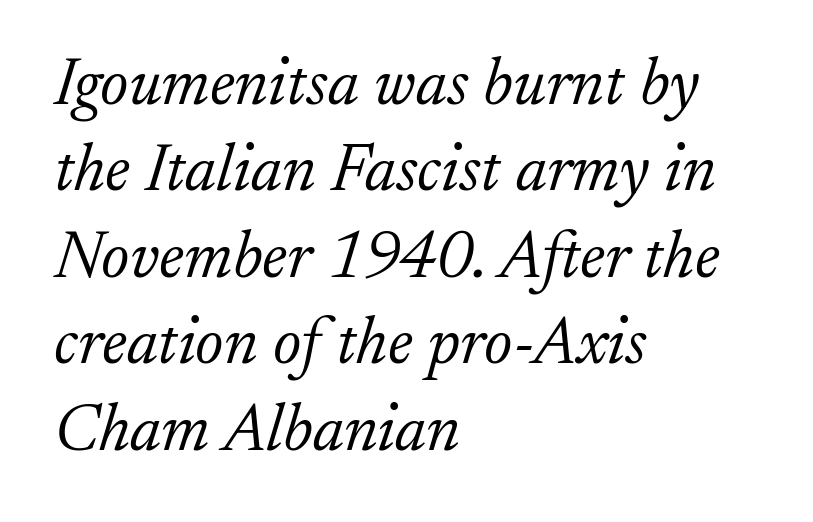
Q: Is the text bold? A: No.
Q: Is the text italic (slanted)? A: Yes, it leans right by about 17 degrees.
Q: Is the typeface a serif or a sans-serif typeface? A: Serif.
Q: Is the text underlined? A: No.
Q: How is the paragraph aligned? A: Left-aligned.
Q: Is the spacing between letters normal or unusually wide? A: Normal.
Q: Is the spacing between lines tight, normal or loose? A: Normal.
Q: Width (condensed, normal, or wide)? A: Normal.
Q: Stroke contrast? A: Low.
Q: x-height? A: Small.
Q: Monospaced? A: No.
